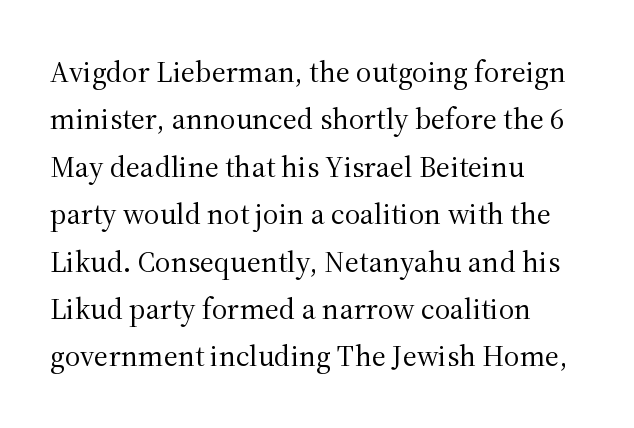
Q: Is the text bold? A: No.
Q: Is the text italic (slanted)? A: No, it is upright.
Q: Is the typeface a serif or a sans-serif typeface? A: Serif.
Q: Is the text underlined? A: No.
Q: How is the paragraph aligned? A: Left-aligned.
Q: Is the spacing between letters normal or unusually wide? A: Normal.
Q: Is the spacing between lines tight, normal or loose? A: Normal.
Q: Width (condensed, normal, or wide)? A: Normal.
Q: Stroke contrast? A: Medium.
Q: x-height? A: Medium.
Q: Monospaced? A: No.
